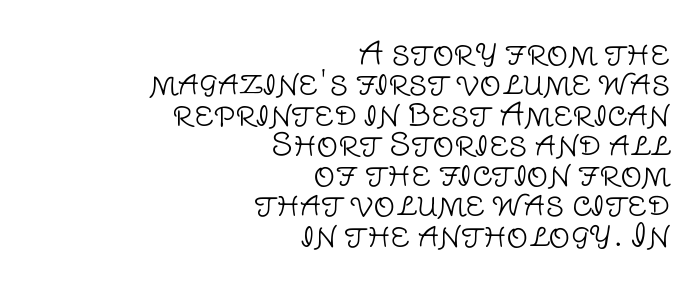
The image shows 30 px light sans-serif type; set right-aligned, tight line spacing (1.01x), normal letter spacing, not underlined; low stroke contrast and a large x-height.
